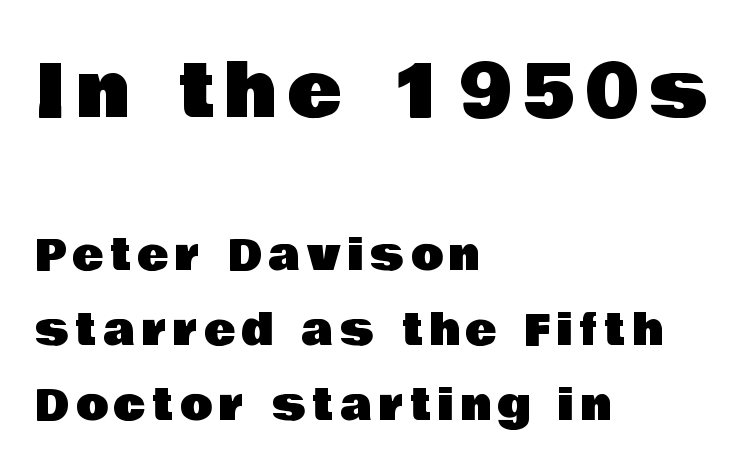
The image shows 73 px sans-serif type, upright; set left-aligned, line spacing 1.78x, not underlined; the first (top) block is 1.74x larger; low stroke contrast and a large x-height.
